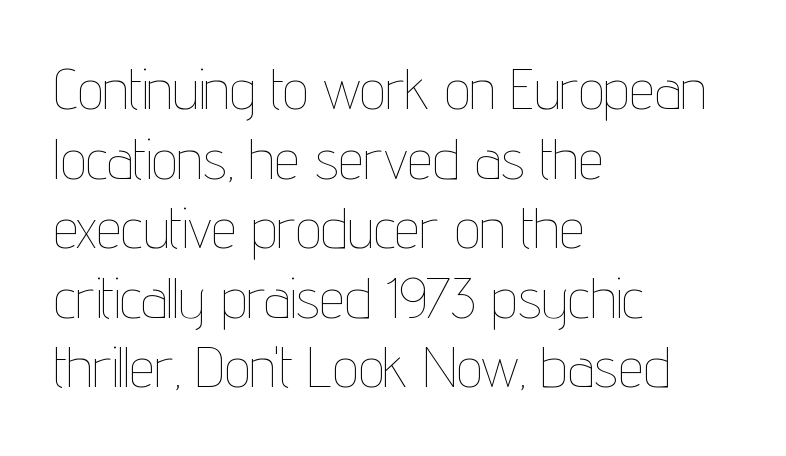
Varying glyph widths throughout — classic text-font behaviour. The specimen omits any rule beneath the text block's lines. The letterforms sit shoulder to shoulder at normal distance. You can tell it's not italic because the verticals are truly vertical. The characters are drawn with everyday or finer stroke widths.
